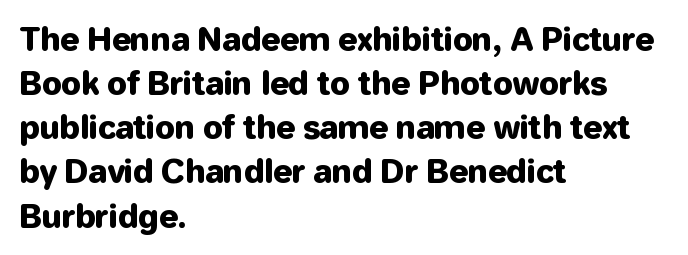
Short and long lines alike share a common starting point at left. Characters remain perfectly vertical along every line. Serifs: no, the terminals of the letterforms are clean. You could not count columns in this text — the font is proportionally spaced.
